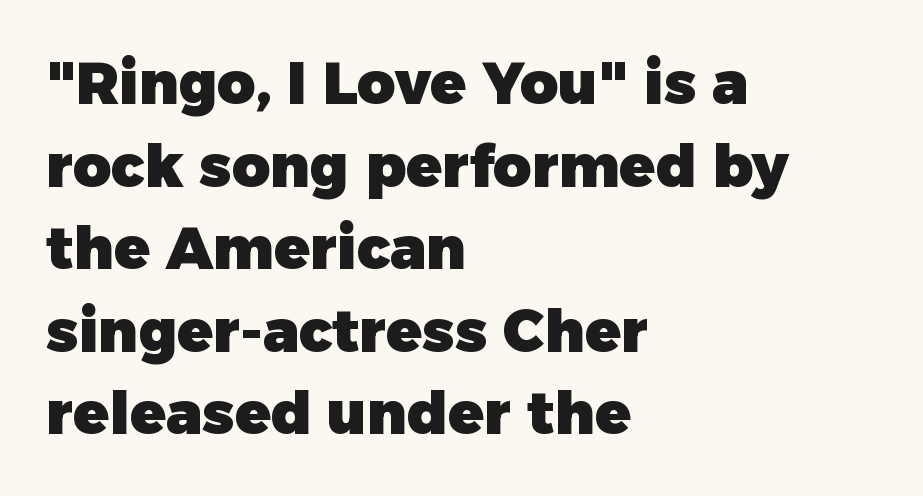
Q: Is the text bold? A: Yes.
Q: Is the text italic (slanted)? A: No, it is upright.
Q: Is the typeface a serif or a sans-serif typeface? A: Sans-serif.
Q: Is the text underlined? A: No.
Q: How is the paragraph aligned? A: Left-aligned.
Q: Is the spacing between letters normal or unusually wide? A: Normal.
Q: Is the spacing between lines tight, normal or loose? A: Normal.
Q: Width (condensed, normal, or wide)? A: Normal.
Q: Stroke contrast? A: Low.
Q: x-height? A: Medium.
Q: Monospaced? A: No.
